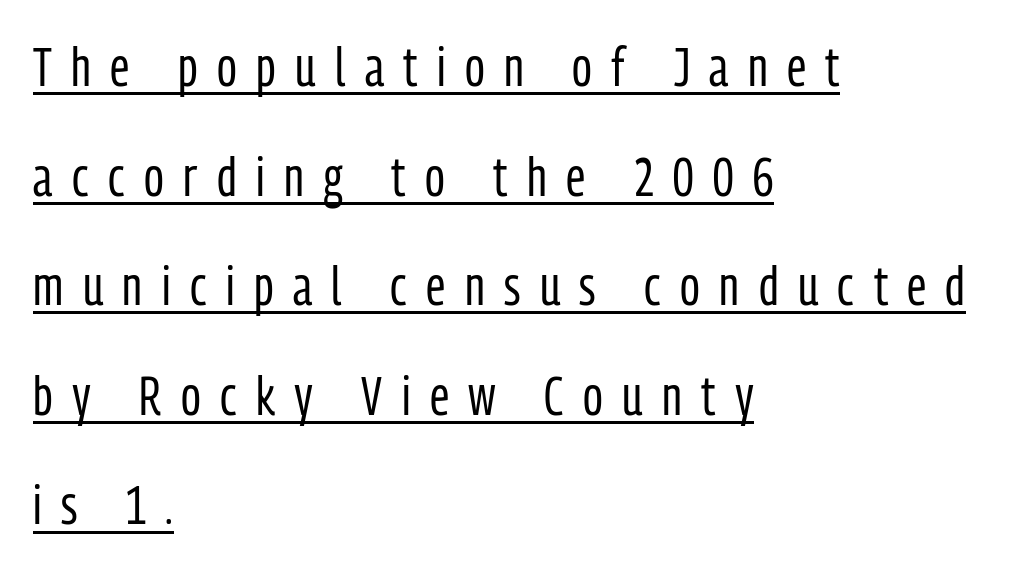
{"serif": "no", "italic": "no", "bold": "no", "weight": "regular", "width": "condensed", "stroke_contrast": "low", "x_height": "medium", "monospaced": "no", "underline": "yes", "align": "left", "line_spacing": "loose", "line_spacing_ratio": 2.03, "letter_spacing": "wide", "letter_spacing_em": 0.36, "glyph_px": 54}
